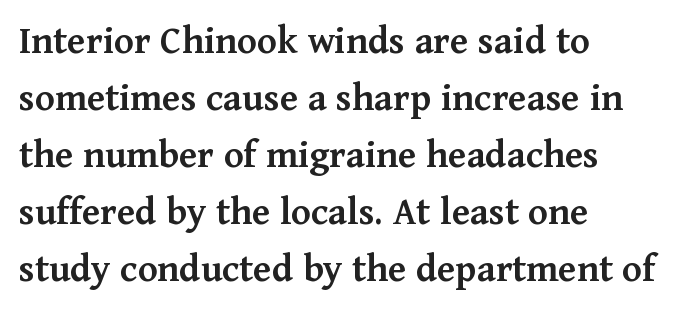
{"serif": "yes", "italic": "no", "bold": "semi", "weight": "semibold", "width": "normal", "stroke_contrast": "medium", "x_height": "medium", "monospaced": "no", "underline": "no", "align": "left", "line_spacing": "normal", "line_spacing_ratio": 1.39, "letter_spacing": "normal", "letter_spacing_em": 0.0, "glyph_px": 41}
